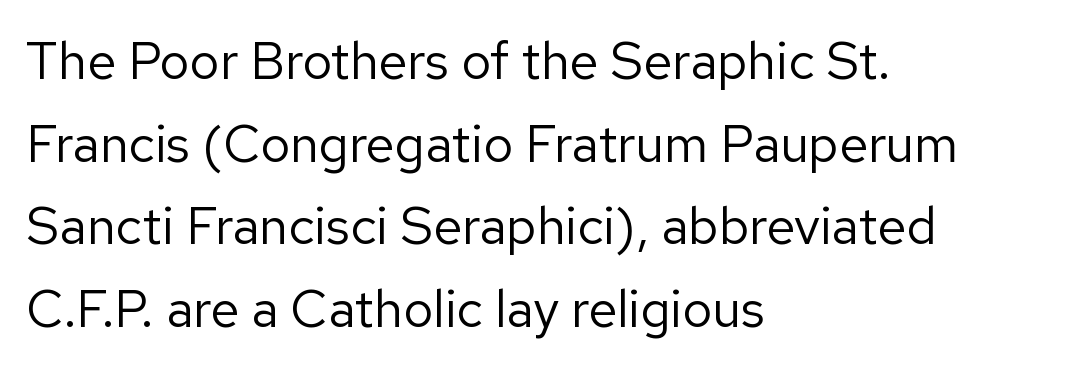
The image shows 52 px regular-weight sans-serif type, upright; set left-aligned, normal line spacing (1.59x), normal letter spacing, not underlined; low stroke contrast and a medium x-height.
